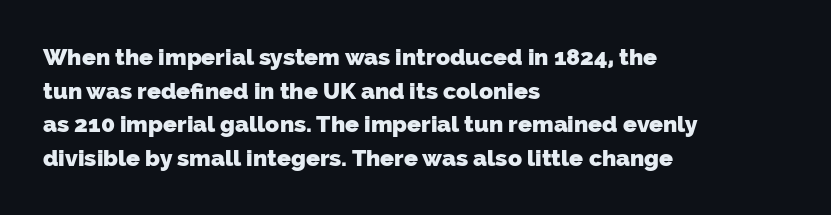
The vertical gap from one line to the next is medium. You could call the tracking neutral — neither tight nor loose. Its strokes are broad and dark, the hallmark of bold type. Only glyphs here, with clear space below each row.
